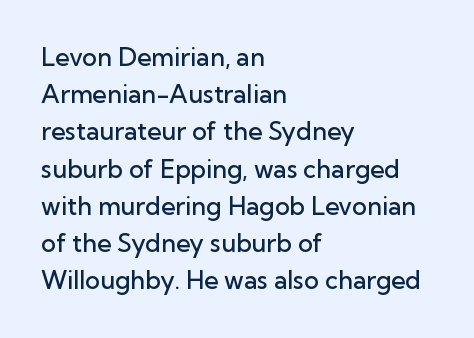
The image shows 25 px text type, upright; set left-aligned, normal line spacing (1.49x), normal letter spacing, not underlined.
